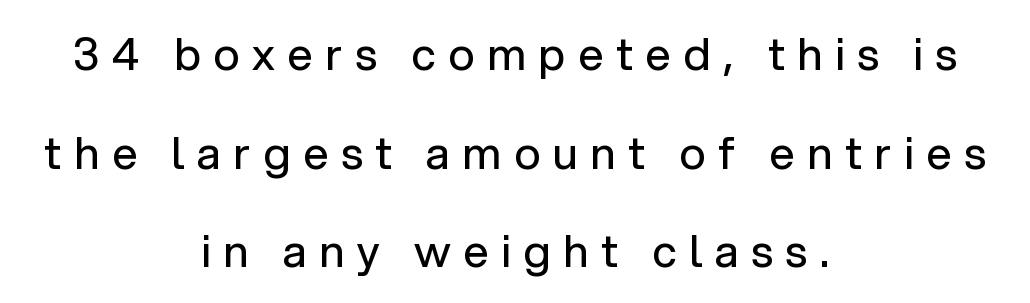
The image shows 45 px regular-weight sans-serif type, upright; set centered, loose line spacing (2.19x), unusually wide letter spacing (+0.28 em), not underlined; low stroke contrast and a medium x-height.
